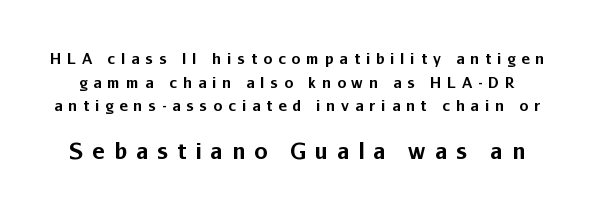
{"italic": "no", "bold": "yes", "underline": "no", "line_spacing": "normal", "line_spacing_ratio": 1.68, "letter_spacing": "wide", "letter_spacing_em": 0.43, "larger_block": "second", "size_ratio": 1.5, "glyph_px": 21}
